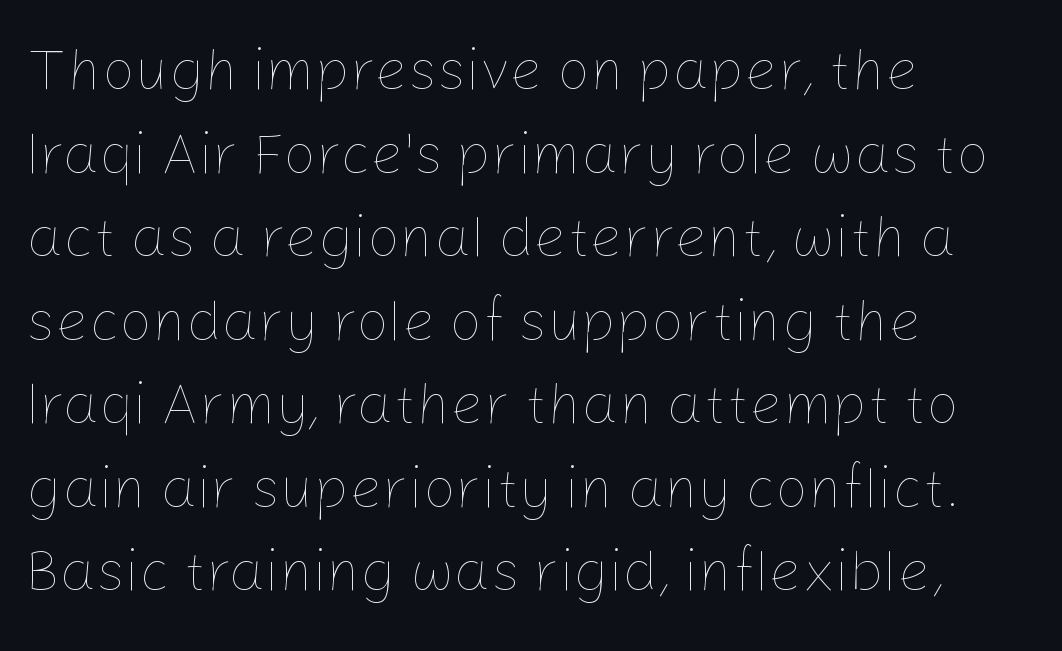
The image shows 58 px thin type, upright; set left-aligned, normal line spacing (1.44x), normal letter spacing, not underlined; low stroke contrast and a medium x-height.
